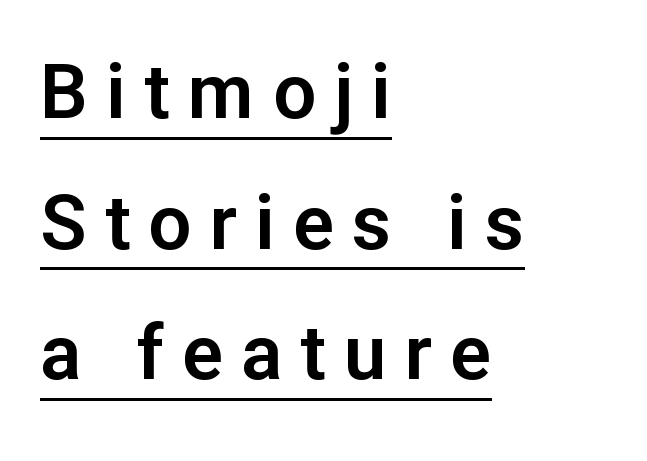
The image shows 76 px sans-serif type, upright; set left-aligned, line spacing 1.72x, unusually wide letter spacing (+0.24 em), underlined; low stroke contrast and a medium x-height.
